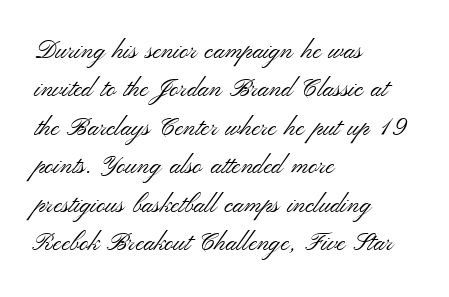
Q: Is the text bold? A: No.
Q: Is the text italic (slanted)? A: Yes.
Q: Is the text underlined? A: No.
Q: How is the paragraph aligned? A: Left-aligned.
Q: Is the spacing between letters normal or unusually wide? A: Normal.
Q: Is the spacing between lines tight, normal or loose? A: Normal.
